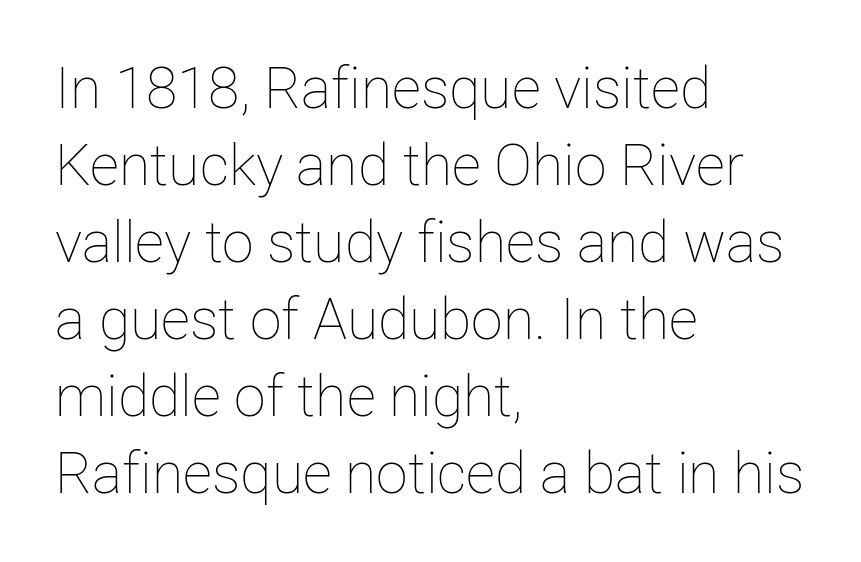
The rendering uses a moderate line-height, typical for paragraphs. Italic? Not at all — the glyphs are vertical. Is the block centered? No — it sits flush against the left margin. A light-to-regular cut is what we see here. These lines keep a tight, regular rhythm from letter to letter.
